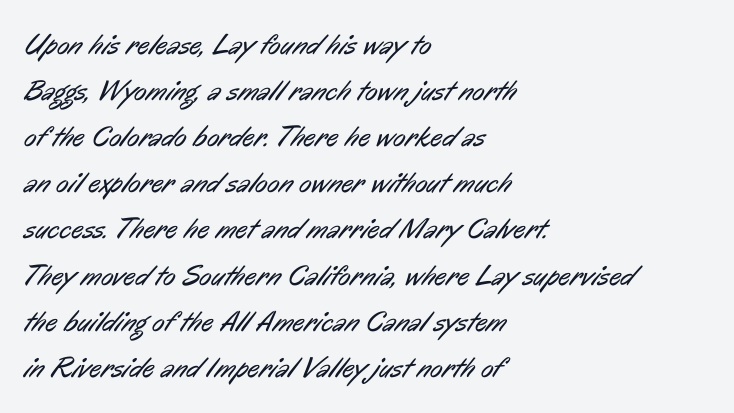
{"serif": "no", "bold": "no", "weight": "regular", "width": "condensed", "stroke_contrast": "low", "x_height": "medium", "monospaced": "no", "underline": "no", "align": "left", "line_spacing": "normal", "line_spacing_ratio": 1.59, "letter_spacing": "normal", "letter_spacing_em": 0.0, "glyph_px": 29}
